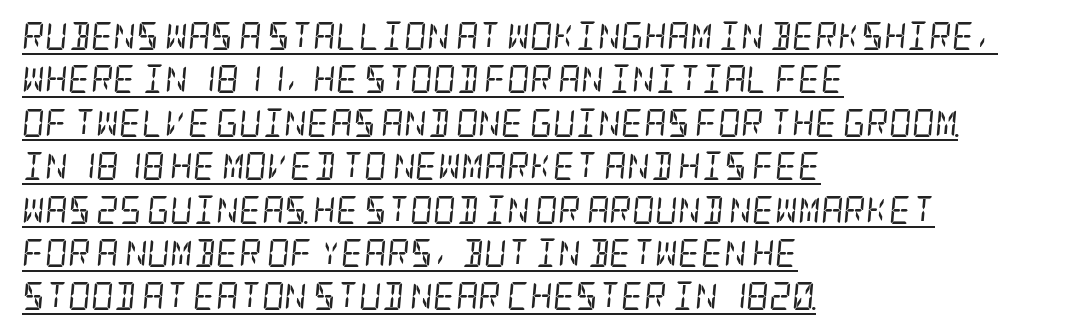
The image shows 28 px regular-weight, condensed serif type, italic (leaning right); set left-aligned, normal line spacing (1.55x), normal letter spacing, underlined; low stroke contrast and a large x-height.
